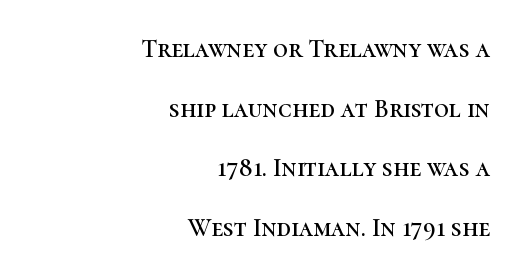
Q: Is the text italic (slanted)? A: No, it is upright.
Q: Is the text underlined? A: No.
Q: How is the paragraph aligned? A: Right-aligned.
Q: Is the spacing between letters normal or unusually wide? A: Normal.
Q: Is the spacing between lines tight, normal or loose? A: Loose.
